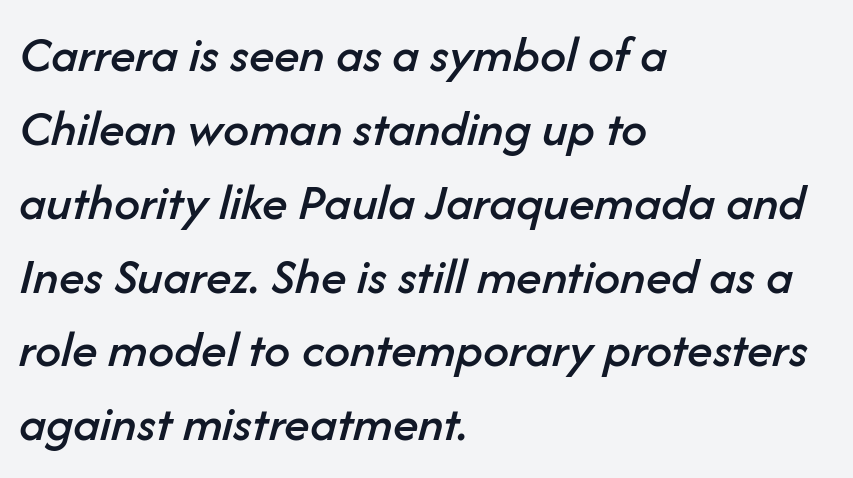
Q: Is the text italic (slanted)? A: Yes, it leans right by about 14 degrees.
Q: Is the text underlined? A: No.
Q: How is the paragraph aligned? A: Left-aligned.
Q: Is the spacing between letters normal or unusually wide? A: Normal.
Q: Is the spacing between lines tight, normal or loose? A: Normal.
Q: Width (condensed, normal, or wide)? A: Normal.
Q: Stroke contrast? A: Low.
Q: x-height? A: Medium.
Q: Monospaced? A: No.
